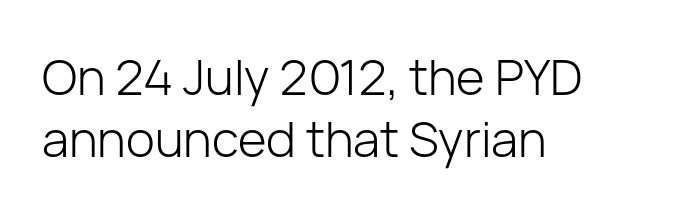
Vertical stems look standard width or narrower in stroke. Quick note: underline off. Leading matches the norm, producing a regular column. A classic flush-left, rag-right setting is used for this passage.
